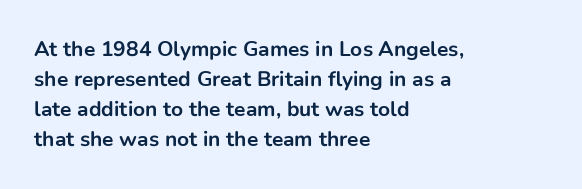
Q: Is the text bold? A: Yes.
Q: Is the text italic (slanted)? A: No, it is upright.
Q: Is the text underlined? A: No.
Q: How is the paragraph aligned? A: Left-aligned.
Q: Is the spacing between letters normal or unusually wide? A: Normal.
Q: Is the spacing between lines tight, normal or loose? A: Normal.
